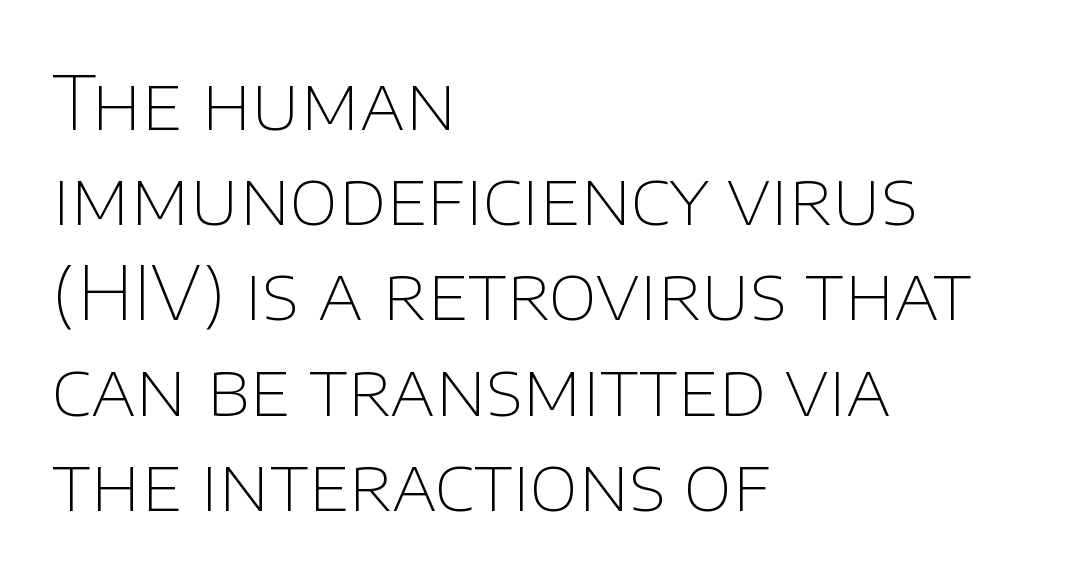
{"serif": "no", "italic": "no", "bold": "no", "weight": "thin", "width": "normal", "stroke_contrast": "low", "x_height": "large", "monospaced": "no", "underline": "no", "align": "left", "line_spacing": "normal", "line_spacing_ratio": 1.27, "letter_spacing": "normal", "letter_spacing_em": 0.0, "glyph_px": 75}
